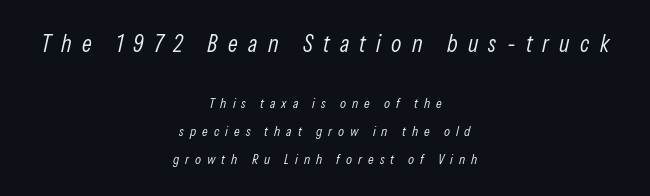
The typography opts for an oblique posture over an upright one. The designer gave the opening block more size than the closing block. Leading: increased. Short note: letters widely spaced.
